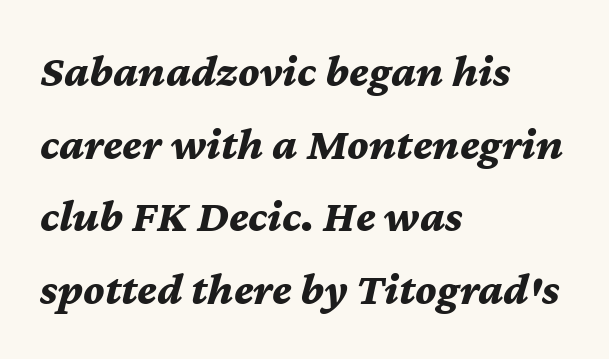
Just letters on the line, the space beneath them empty. Characters are canted at an angle relative to the baseline's perpendicular. Does the copy run flush right? No — it runs flush left. The space between consecutive lines is moderate. Heavy, bold letterforms. Is this a fixed-width face? No — the glyphs have proportional, varying widths.
